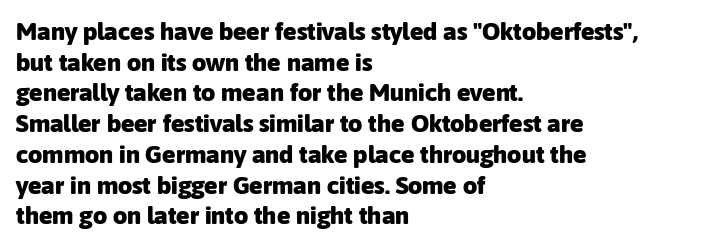
In CSS terms this would be text-align: left. Anything drawn beneath the words? Only blank space. Posture: upright roman. As a designer I'd log this as weight 700, bold.
